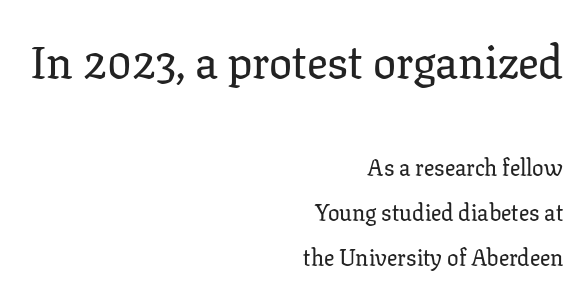
Descenders are the only things crossing below the line. Observe the serifs anchoring each vertical stroke in this sample. Note the varied advance widths — an 'i' is clearly narrower than an 'm'. A typesetter would call this zero additional tracking.
